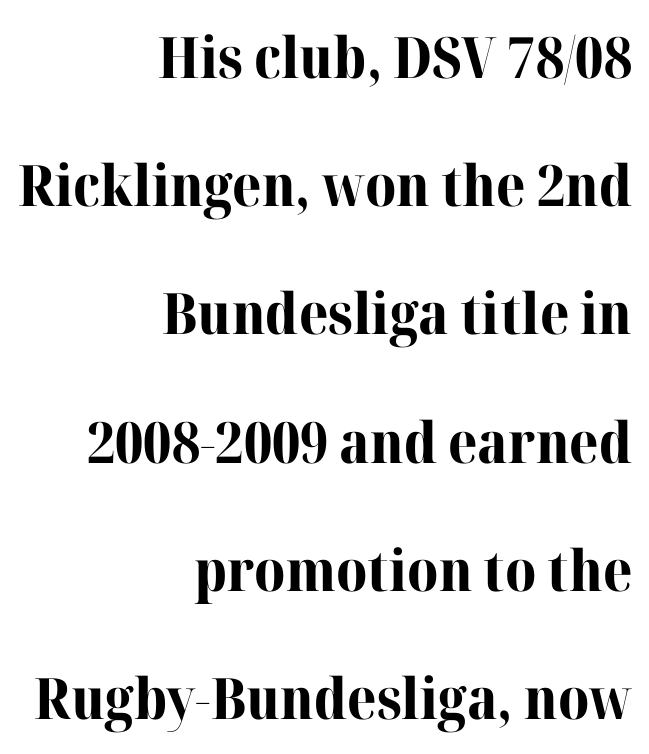
{"serif": "yes", "italic": "no", "bold": "yes", "weight": "bold", "width": "normal", "stroke_contrast": "high", "x_height": "medium", "monospaced": "no", "underline": "no", "align": "right", "line_spacing": "loose", "line_spacing_ratio": 2.25, "letter_spacing": "normal", "letter_spacing_em": 0.0, "glyph_px": 57}
